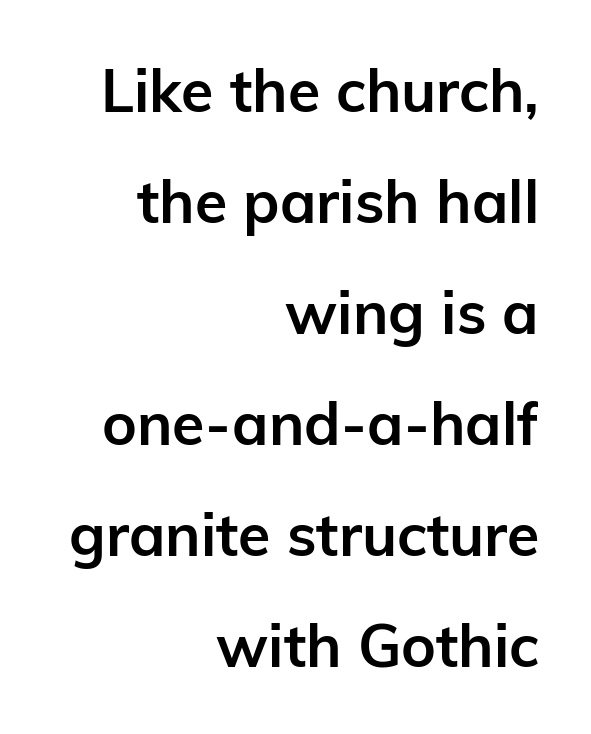
Q: Is the text bold? A: Yes.
Q: Is the text italic (slanted)? A: No, it is upright.
Q: Is the typeface a serif or a sans-serif typeface? A: Sans-serif.
Q: Is the text underlined? A: No.
Q: How is the paragraph aligned? A: Right-aligned.
Q: Is the spacing between letters normal or unusually wide? A: Normal.
Q: Width (condensed, normal, or wide)? A: Normal.
Q: Stroke contrast? A: Low.
Q: x-height? A: Medium.
Q: Monospaced? A: No.
